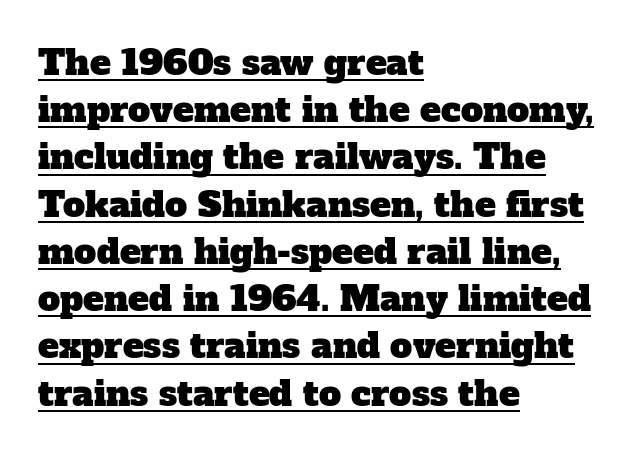
The image shows 35 px serif type; set left-aligned, normal line spacing (1.35x), normal letter spacing, underlined; low stroke contrast and a medium x-height.
